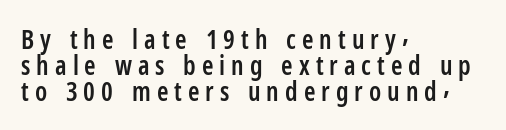
Q: Is the text bold? A: Semi-bold.
Q: Is the text italic (slanted)? A: No, it is upright.
Q: Is the text underlined? A: No.
Q: How is the paragraph aligned? A: Left-aligned.
Q: Is the spacing between letters normal or unusually wide? A: Unusually wide.
Q: Is the spacing between lines tight, normal or loose? A: Tight.
